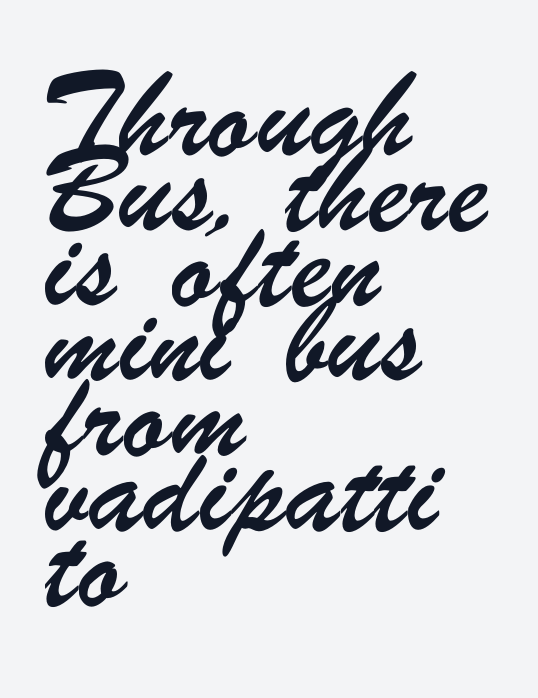
The image shows 54 px condensed sans-serif type; set left-aligned, normal line spacing (1.39x), normal letter spacing, not underlined; low stroke contrast and a small x-height.
